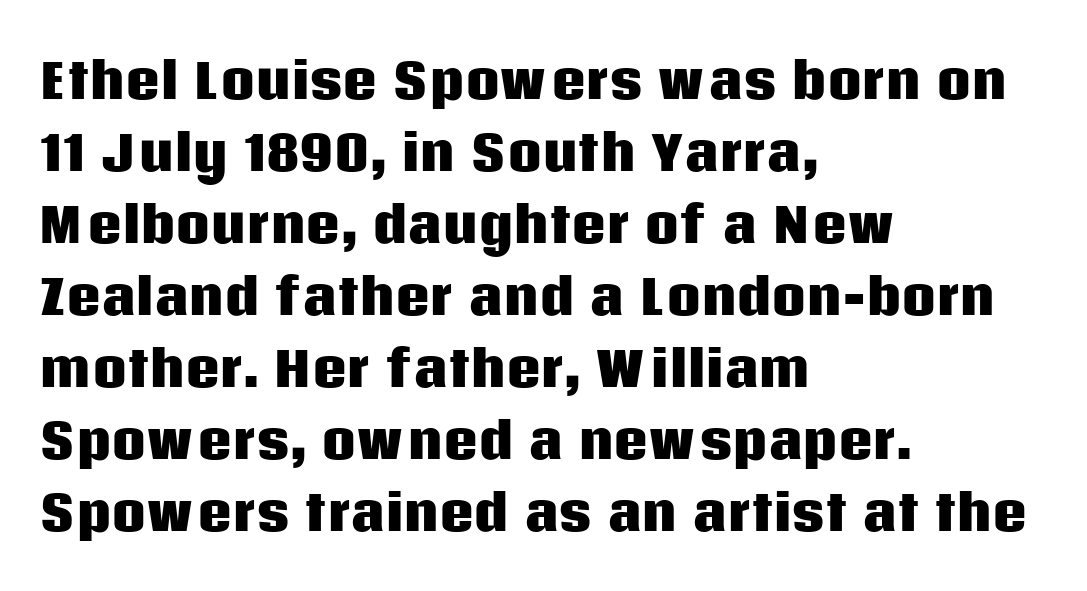
Q: Is the text bold? A: Yes.
Q: Is the text italic (slanted)? A: No, it is upright.
Q: Is the typeface a serif or a sans-serif typeface? A: Sans-serif.
Q: Is the text underlined? A: No.
Q: How is the paragraph aligned? A: Left-aligned.
Q: Is the spacing between letters normal or unusually wide? A: Normal.
Q: Is the spacing between lines tight, normal or loose? A: Normal.
Q: Width (condensed, normal, or wide)? A: Normal.
Q: Stroke contrast? A: Low.
Q: x-height? A: Large.
Q: Monospaced? A: No.
